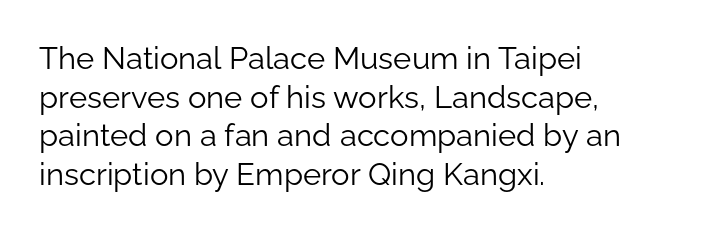
The image shows 31 px light sans-serif type, upright; set left-aligned, normal line spacing (1.25x), normal letter spacing, not underlined; low stroke contrast and a medium x-height.
